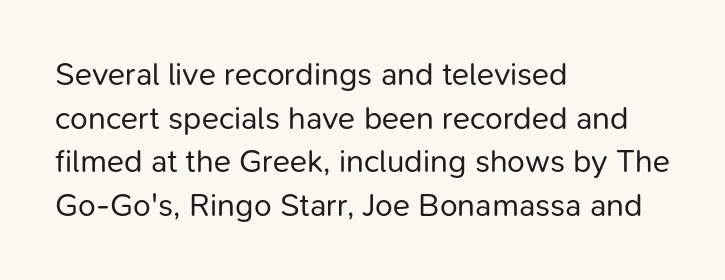
The image shows 32 px regular-weight sans-serif type, upright; set left-aligned, normal line spacing (1.36x), normal letter spacing, not underlined; low stroke contrast and a medium x-height.
